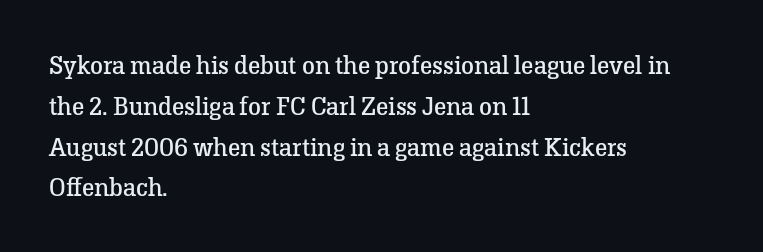
Q: Is the text bold? A: No.
Q: Is the text italic (slanted)? A: No, it is upright.
Q: Is the text underlined? A: No.
Q: How is the paragraph aligned? A: Left-aligned.
Q: Is the spacing between letters normal or unusually wide? A: Normal.
Q: Is the spacing between lines tight, normal or loose? A: Normal.
